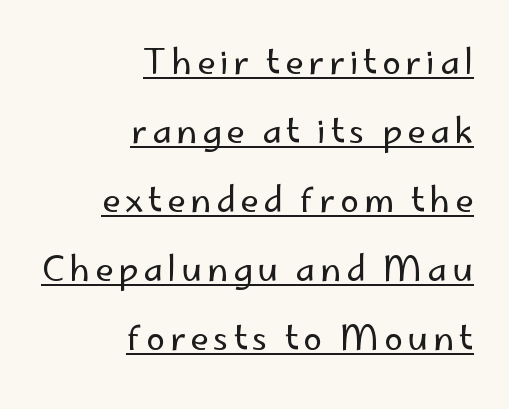
Every stem runs plumb, perpendicular to the baseline. Counters stay open thanks to moderate or lighter strokes. A great deal of white space separates one row of letters from the next. Glance below the letters and you will spot a drawn line. This sample has the flowing, uneven cadence of proportional lettering. Serif or sans? Sans — the stroke terminals are bare.
